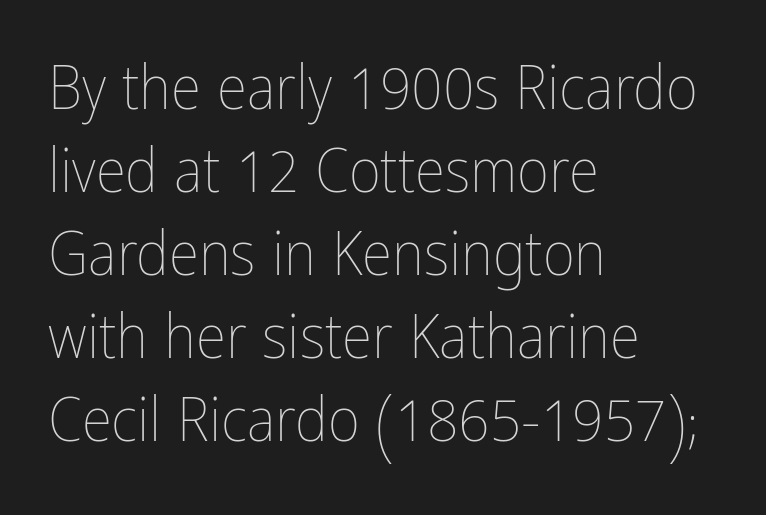
The image shows 62 px thin, condensed type, upright; set left-aligned, normal line spacing (1.34x), normal letter spacing, not underlined; low stroke contrast and a medium x-height.
